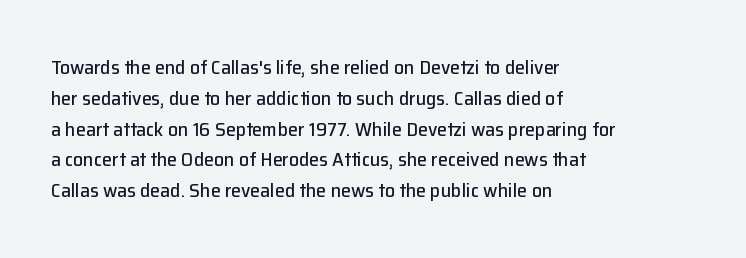
Q: Is the text italic (slanted)? A: No, it is upright.
Q: Is the text underlined? A: No.
Q: How is the paragraph aligned? A: Left-aligned.
Q: Is the spacing between letters normal or unusually wide? A: Normal.
Q: Is the spacing between lines tight, normal or loose? A: Normal.
